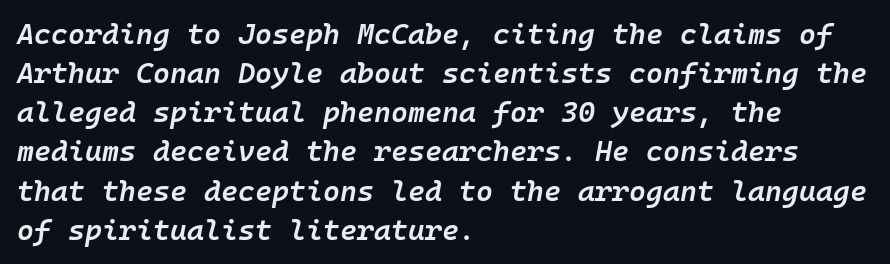
The image shows 29 px semibold type, italic (leaning right), monospaced; set left-aligned, normal line spacing (1.35x), normal letter spacing, not underlined; low stroke contrast and a medium x-height.
